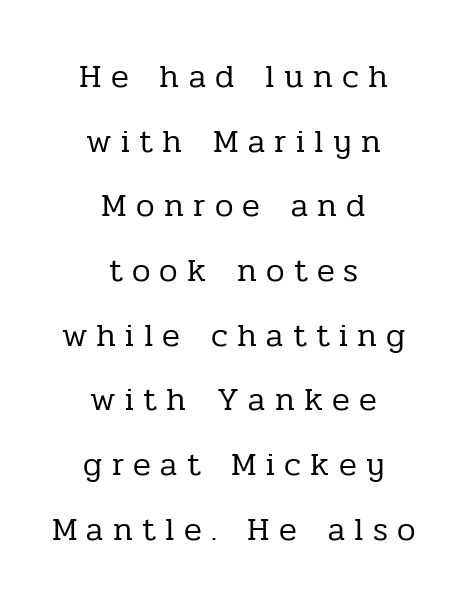
Does the leading feel generous? Absolutely, it's lavish. Italic: no, the glyphs are upright roman. These lines have a slow, spaced-out rhythm from letter to letter. The designer went with a serif here, giving each stem small feet. Rule under the text: the space is simply empty. These lines are rendered in a variable-pitch font.
